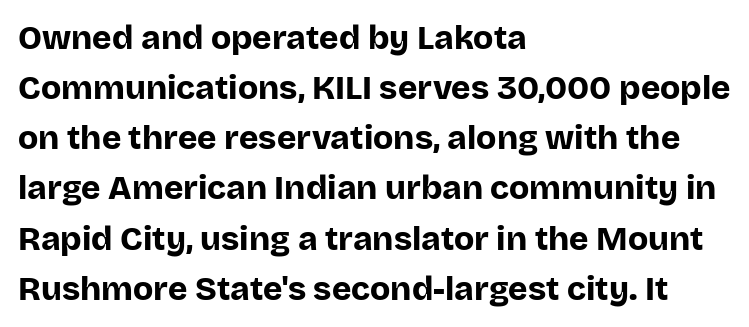
The image shows 33 px bold sans-serif type, upright; set left-aligned, normal line spacing (1.52x), normal letter spacing, not underlined; low stroke contrast and a large x-height.
